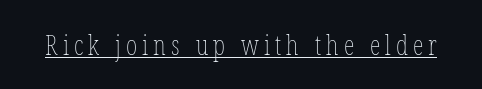
The image shows 27 px text type, upright; set underlined.
